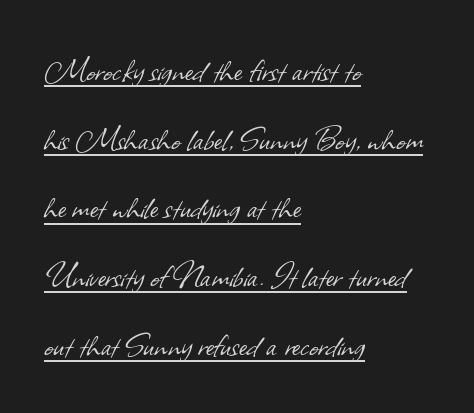
Heft: none added — not bold. The face used here is a sans, in the tradition of grotesques and geometrics. Notice how the passage keeps a crisp vertical edge on the left only. You could not count columns in this text — the font is proportionally spaced. A typesetter would call this zero additional tracking.
